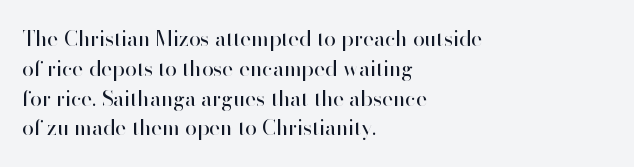
Q: Is the text bold? A: No.
Q: Is the text italic (slanted)? A: No, it is upright.
Q: Is the text underlined? A: No.
Q: How is the paragraph aligned? A: Left-aligned.
Q: Is the spacing between letters normal or unusually wide? A: Normal.
Q: Is the spacing between lines tight, normal or loose? A: Normal.
